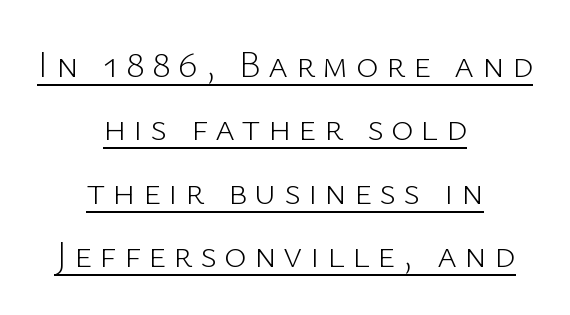
Q: Is the text bold? A: No.
Q: Is the text italic (slanted)? A: No, it is upright.
Q: Is the typeface a serif or a sans-serif typeface? A: Sans-serif.
Q: Is the text underlined? A: Yes.
Q: How is the paragraph aligned? A: Centered.
Q: Is the spacing between lines tight, normal or loose? A: Normal.
Q: Width (condensed, normal, or wide)? A: Normal.
Q: Stroke contrast? A: Low.
Q: x-height? A: Medium.
Q: Monospaced? A: No.
